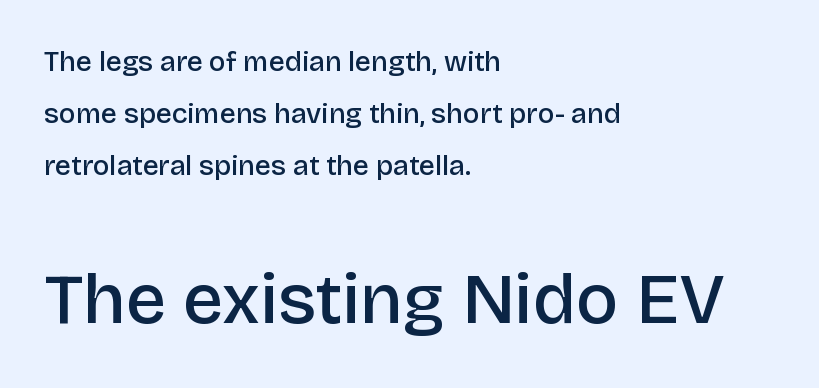
Q: Is the text bold? A: Semi-bold.
Q: Is the text italic (slanted)? A: No, it is upright.
Q: Is the typeface a serif or a sans-serif typeface? A: Sans-serif.
Q: Is the text underlined? A: No.
Q: How is the paragraph aligned? A: Left-aligned.
Q: Is the spacing between letters normal or unusually wide? A: Normal.
Q: Which block of text is set in a larger size, the first (top) or the second (bottom)? A: The second (bottom) one.
Q: Width (condensed, normal, or wide)? A: Normal.
Q: Stroke contrast? A: Low.
Q: x-height? A: Large.
Q: Monospaced? A: No.
